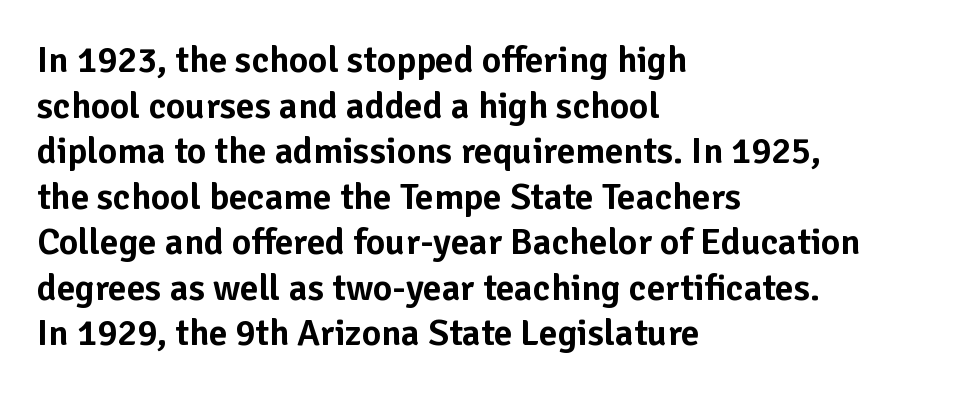
Serifs: no, the terminals of the letterforms are clean. The axis of the letterforms is exactly vertical. The specimen omits any rule beneath the text block's lines. This rendering leaves character spacing at its baseline value.
